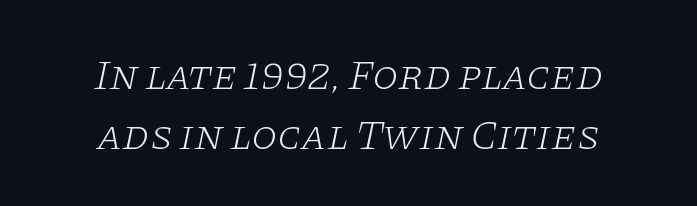
There is no visible air inserted between adjacent glyphs. Is the type slanted? Yes — the strokes lean at a clear angle. Font category for this specimen: serif. The rag falls on both sides of this text block equally. Think of a printed novel: that variable character pitch is what you see here. Nothing heavy about these letters — not bold at all.
